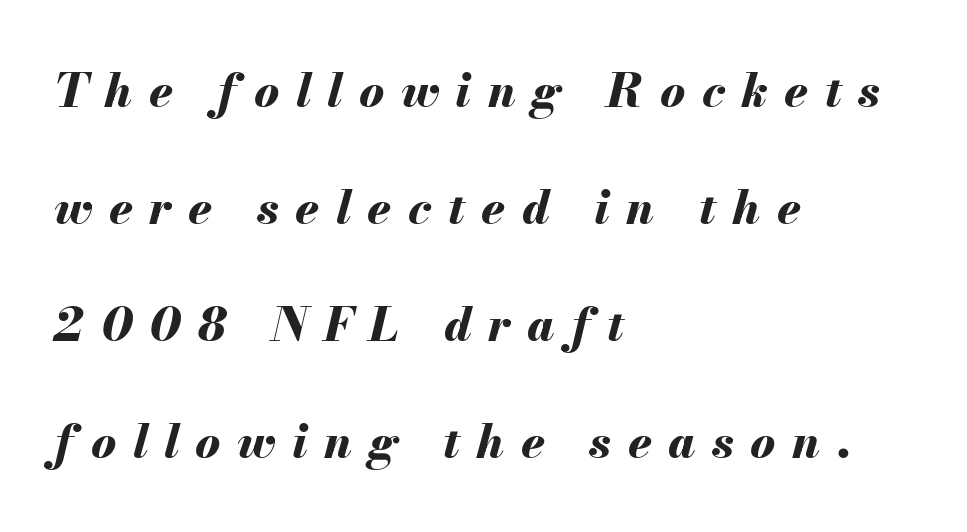
{"italic": "yes", "lean": "right", "slant_degrees": 13, "bold": "yes", "weight": "bold", "width": "normal", "stroke_contrast": "medium", "x_height": "small", "monospaced": "no", "underline": "no", "align": "left", "line_spacing": "loose", "line_spacing_ratio": 2.49, "letter_spacing": "wide", "letter_spacing_em": 0.35, "glyph_px": 47}
